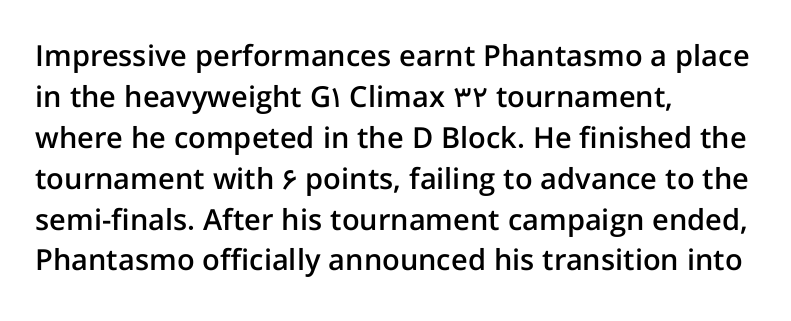
A bit beefed up — I'd call it semibold rather than bold. Characters follow at the spacing the type designer built in. Font category for this specimen: sans-serif. Each row of text sits above clean, open space. Tall strokes in this sample are plumb rather than angled. The designer left line spacing at the default.
